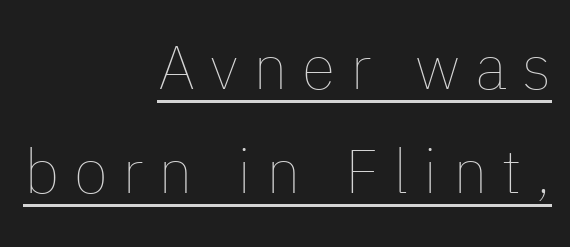
Q: Is the text bold? A: No.
Q: Is the text italic (slanted)? A: No, it is upright.
Q: Is the text underlined? A: Yes.
Q: How is the paragraph aligned? A: Right-aligned.
Q: Is the spacing between letters normal or unusually wide? A: Unusually wide.
Q: Is the spacing between lines tight, normal or loose? A: Normal.
Q: Width (condensed, normal, or wide)? A: Normal.
Q: Stroke contrast? A: Low.
Q: x-height? A: Medium.
Q: Monospaced? A: No.
